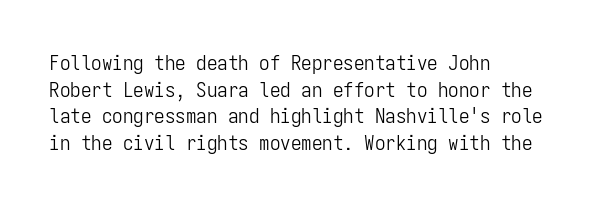
Q: Is the text bold? A: No.
Q: Is the text italic (slanted)? A: No, it is upright.
Q: Is the text underlined? A: No.
Q: How is the paragraph aligned? A: Left-aligned.
Q: Is the spacing between letters normal or unusually wide? A: Normal.
Q: Is the spacing between lines tight, normal or loose? A: Normal.
